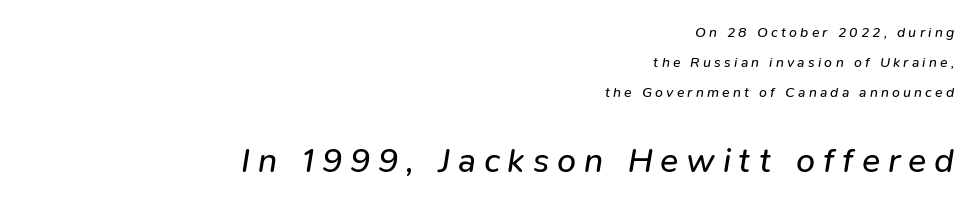
These lines stand farther apart than default settings would place them. The horizontal fit of the characters is loose and conspicuously gappy. The rag falls on the left side of this text block. The weight would be labelled regular, book, light, or lighter still. Slant detected: the letters are inclined.
